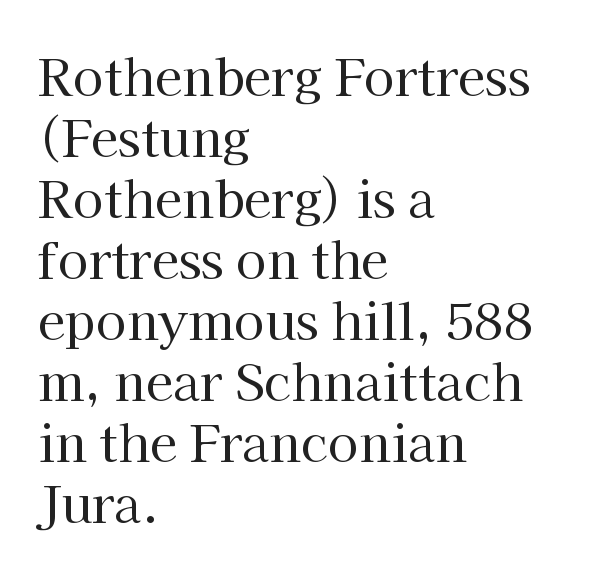
The image shows 50 px regular-weight serif type, upright; set left-aligned, line spacing 1.22x, normal letter spacing, not underlined; high stroke contrast and a medium x-height.
